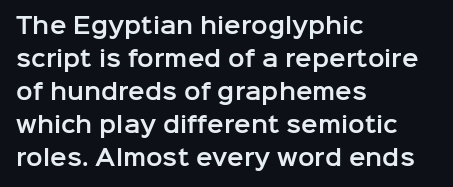
A clean baseline with only descenders dipping below it. Standard letterfit; no display-style spreading of the glyphs. Notice how descenders clear the ascenders below comfortably — that's standard leading. It's the straight-up-and-down kind of type. Does the copy run flush right? No — it runs flush left.
